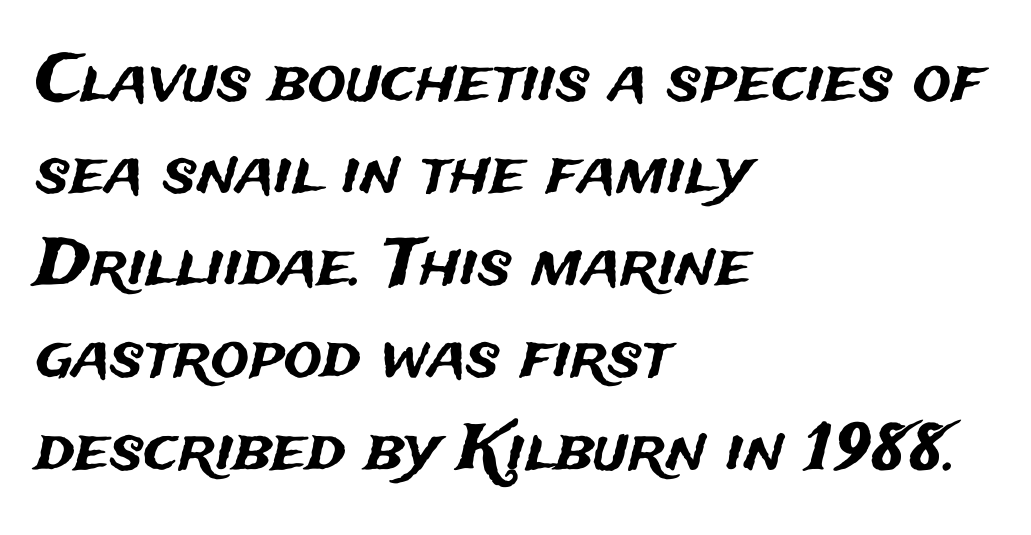
The image shows 64 px sans-serif type; set left-aligned, normal line spacing (1.44x), normal letter spacing, not underlined; medium stroke contrast and a medium x-height.
